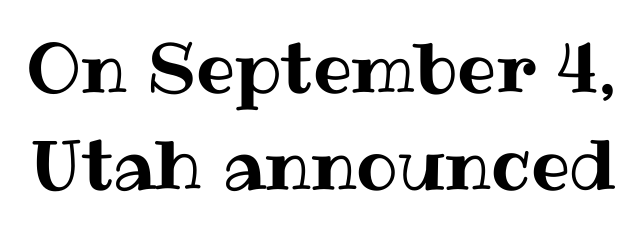
The image shows 69 px text type, upright; set normal line spacing (1.41x), normal letter spacing, not underlined; medium stroke contrast and a medium x-height.
